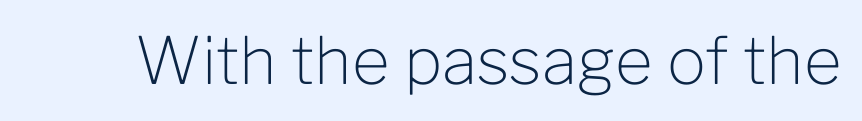
Q: Is the text bold? A: No.
Q: Is the text italic (slanted)? A: No, it is upright.
Q: Is the typeface a serif or a sans-serif typeface? A: Sans-serif.
Q: Is the text underlined? A: No.
Q: Is the spacing between letters normal or unusually wide? A: Normal.
Q: Width (condensed, normal, or wide)? A: Normal.
Q: Stroke contrast? A: Low.
Q: x-height? A: Medium.
Q: Monospaced? A: No.
